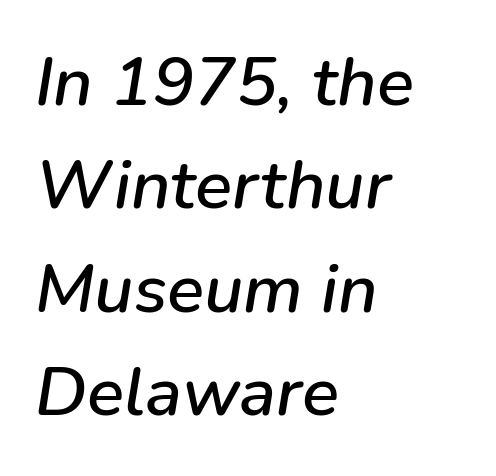
Q: Is the text italic (slanted)? A: Yes, it leans right by about 9 degrees.
Q: Is the text underlined? A: No.
Q: How is the paragraph aligned? A: Left-aligned.
Q: Is the spacing between letters normal or unusually wide? A: Normal.
Q: Is the spacing between lines tight, normal or loose? A: Normal.
Q: Width (condensed, normal, or wide)? A: Normal.
Q: Stroke contrast? A: Low.
Q: x-height? A: Medium.
Q: Monospaced? A: No.
